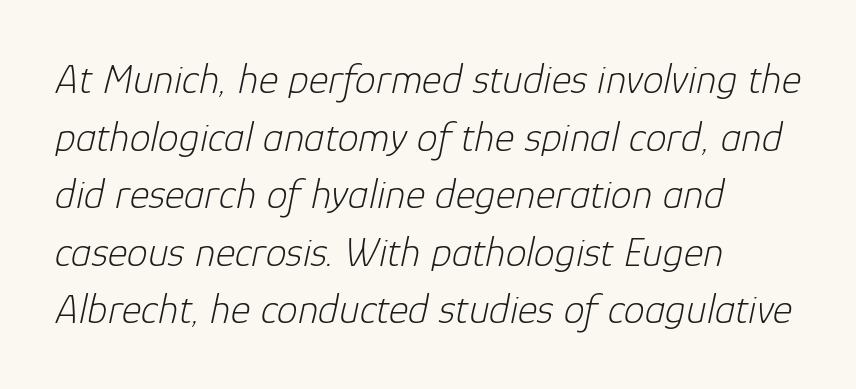
A typesetter would call this proportional, since set widths differ per character. Vertical spacing — default. In CSS terms this would be text-align: left. Only glyphs here, with clear space below each row. Unbolded letterforms with no extra heft. The rendering applies a slant to the glyphs.
